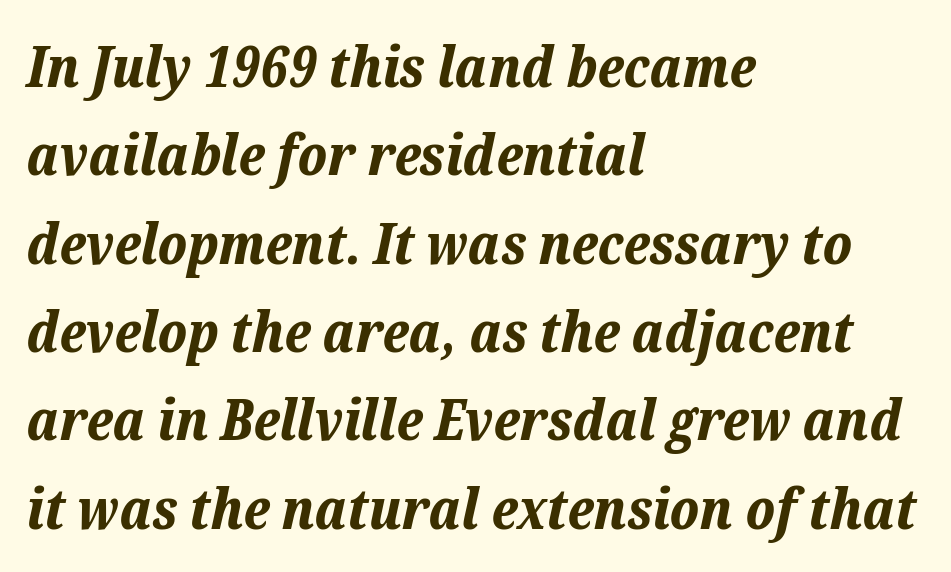
Q: Is the text bold? A: Yes.
Q: Is the text italic (slanted)? A: Yes, it leans right by about 12 degrees.
Q: Is the text underlined? A: No.
Q: How is the paragraph aligned? A: Left-aligned.
Q: Is the spacing between letters normal or unusually wide? A: Normal.
Q: Is the spacing between lines tight, normal or loose? A: Normal.
Q: Width (condensed, normal, or wide)? A: Normal.
Q: Stroke contrast? A: Low.
Q: x-height? A: Medium.
Q: Monospaced? A: No.
